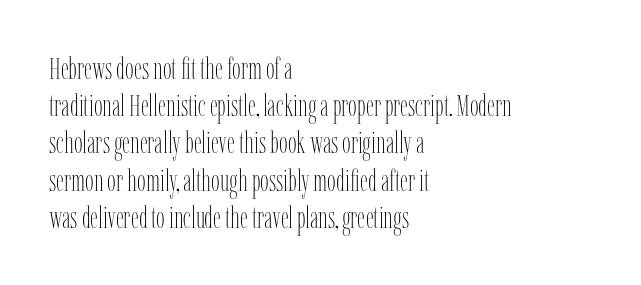
The image shows 31 px thin, condensed type, upright; set left-aligned, line spacing 1.2x, normal letter spacing, not underlined; low stroke contrast and a medium x-height.
